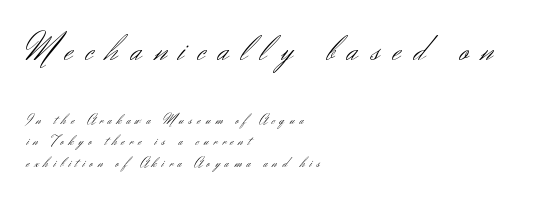
The image shows 36 px light sans-serif type; set left-aligned, normal line spacing (1.55x), unusually wide letter spacing (+0.36 em), not underlined; the first (top) block is 2.57x larger; medium stroke contrast and a small x-height.
